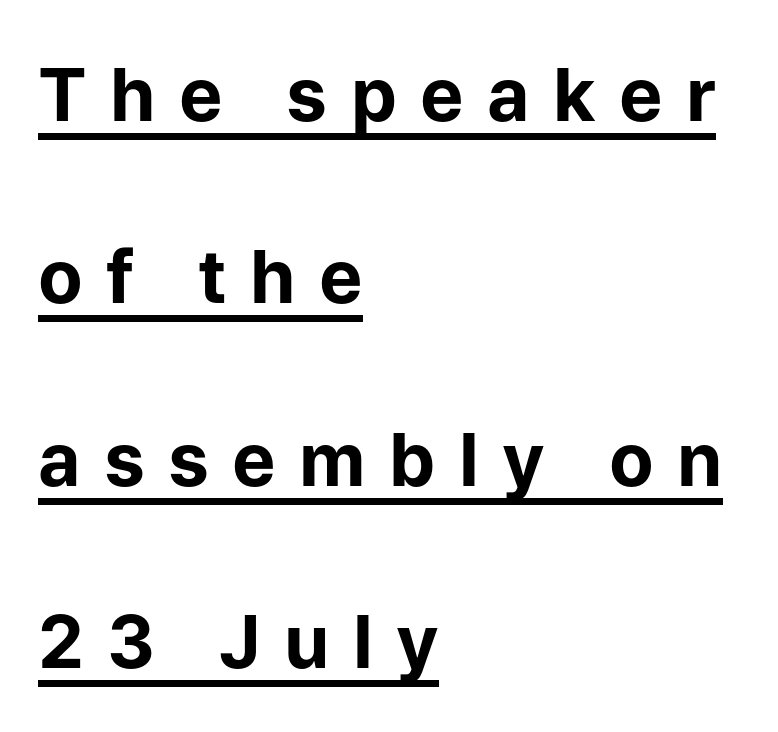
{"serif": "no", "italic": "no", "bold": "yes", "weight": "bold", "width": "normal", "stroke_contrast": "low", "x_height": "medium", "monospaced": "no", "underline": "yes", "align": "left", "line_spacing": "loose", "line_spacing_ratio": 2.5, "letter_spacing": "wide", "letter_spacing_em": 0.32, "glyph_px": 73}
